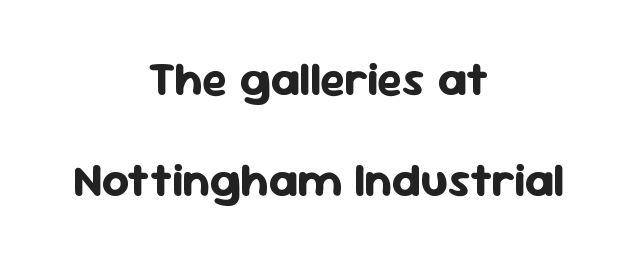
Q: Is the text bold? A: Yes.
Q: Is the text italic (slanted)? A: No, it is upright.
Q: Is the typeface a serif or a sans-serif typeface? A: Sans-serif.
Q: Is the text underlined? A: No.
Q: How is the paragraph aligned? A: Centered.
Q: Is the spacing between letters normal or unusually wide? A: Normal.
Q: Is the spacing between lines tight, normal or loose? A: Loose.
Q: Width (condensed, normal, or wide)? A: Normal.
Q: Stroke contrast? A: Low.
Q: x-height? A: Medium.
Q: Monospaced? A: No.
